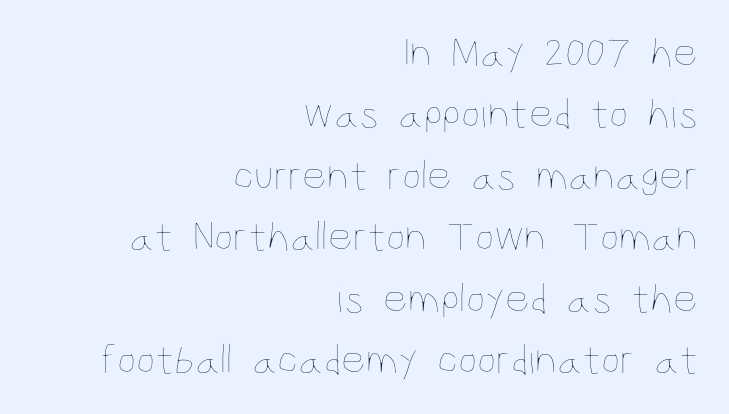
No word sits above an underline. Does the leading feel generous? No, just average. Stems here are at most as thick as an everyday book face. Style check: upright. How are the letters spaced? Ordinarily, with no added tracking. Think of a printed novel: that variable character pitch is what you see here.
